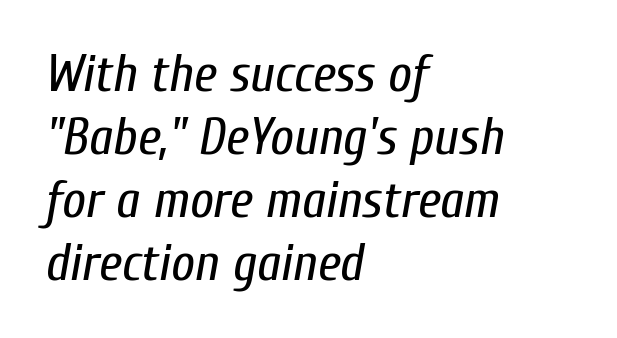
The image shows 52 px regular-weight, condensed type, italic (leaning right); set left-aligned, line spacing 1.21x, normal letter spacing, not underlined; low stroke contrast and a medium x-height.
